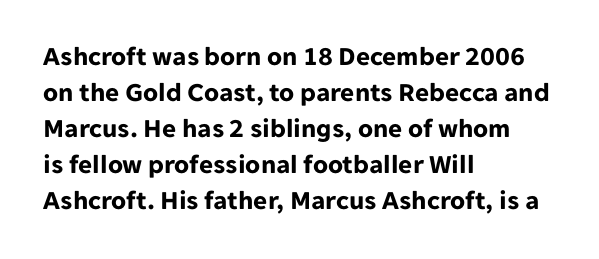
Q: Is the text bold? A: Yes.
Q: Is the text italic (slanted)? A: No, it is upright.
Q: Is the text underlined? A: No.
Q: How is the paragraph aligned? A: Left-aligned.
Q: Is the spacing between letters normal or unusually wide? A: Normal.
Q: Is the spacing between lines tight, normal or loose? A: Normal.
